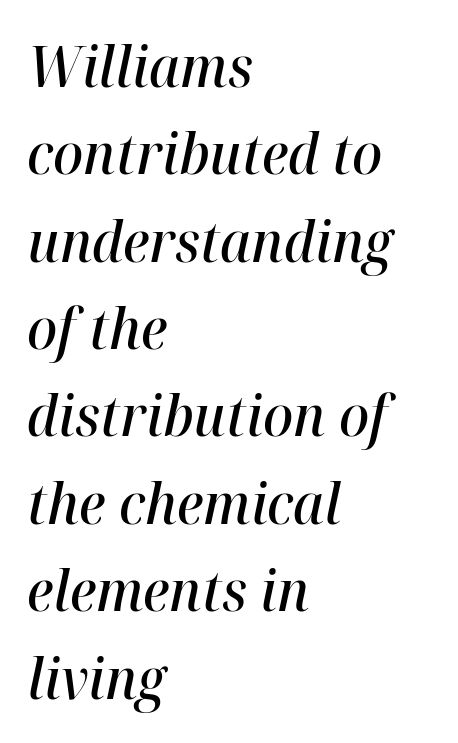
Q: Is the text bold? A: Semi-bold.
Q: Is the text italic (slanted)? A: Yes, it leans right by about 12 degrees.
Q: Is the text underlined? A: No.
Q: How is the paragraph aligned? A: Left-aligned.
Q: Is the spacing between letters normal or unusually wide? A: Normal.
Q: Is the spacing between lines tight, normal or loose? A: Normal.
Q: Width (condensed, normal, or wide)? A: Normal.
Q: Stroke contrast? A: High.
Q: x-height? A: Medium.
Q: Monospaced? A: No.
